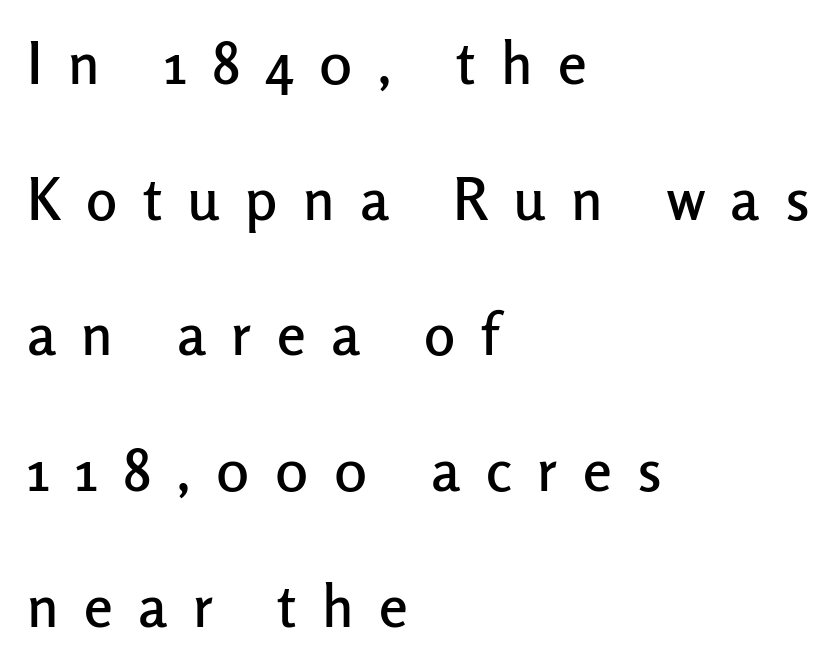
Q: Is the text italic (slanted)? A: No, it is upright.
Q: Is the typeface a serif or a sans-serif typeface? A: Sans-serif.
Q: Is the text underlined? A: No.
Q: How is the paragraph aligned? A: Left-aligned.
Q: Is the spacing between letters normal or unusually wide? A: Unusually wide.
Q: Is the spacing between lines tight, normal or loose? A: Loose.
Q: Width (condensed, normal, or wide)? A: Normal.
Q: Stroke contrast? A: Low.
Q: x-height? A: Medium.
Q: Monospaced? A: No.
